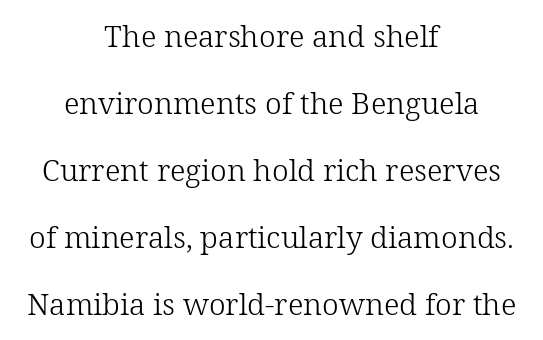
The image shows 30 px light serif type, upright; set centered, loose line spacing (2.23x), normal letter spacing, not underlined; low stroke contrast and a medium x-height.
